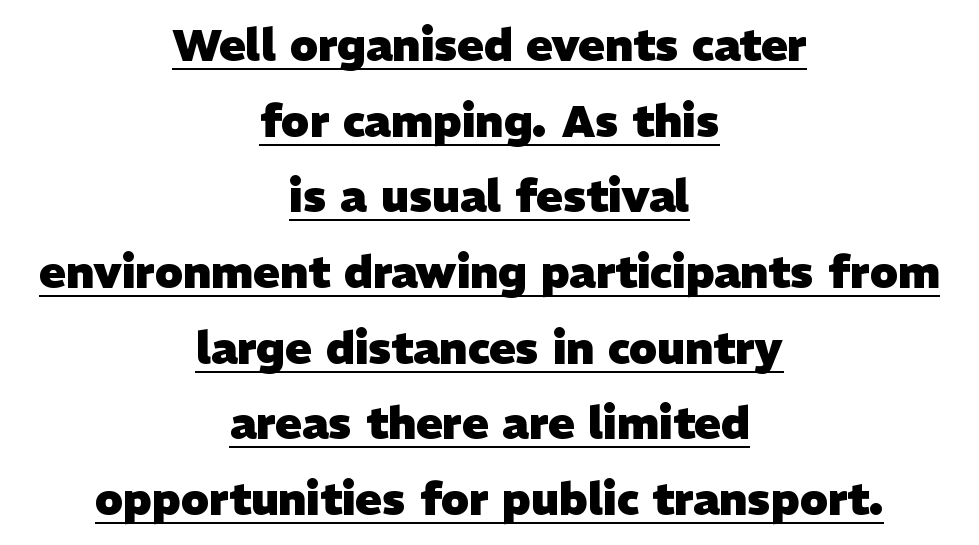
Q: Is the text bold? A: Yes.
Q: Is the typeface a serif or a sans-serif typeface? A: Sans-serif.
Q: Is the text underlined? A: Yes.
Q: How is the paragraph aligned? A: Centered.
Q: Is the spacing between letters normal or unusually wide? A: Normal.
Q: Width (condensed, normal, or wide)? A: Normal.
Q: Stroke contrast? A: Low.
Q: x-height? A: Medium.
Q: Monospaced? A: No.
